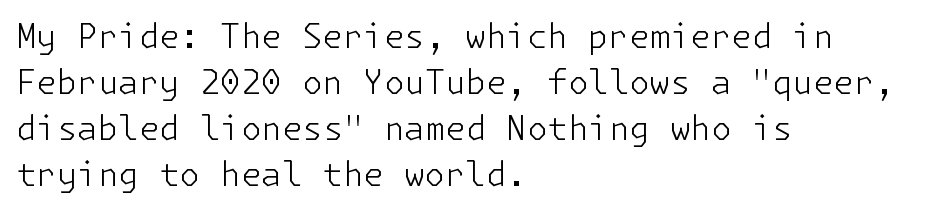
{"serif": "no", "italic": "no", "bold": "no", "weight": "light", "width": "normal", "stroke_contrast": "low", "x_height": "medium", "underline": "no", "align": "left", "line_spacing": "normal", "line_spacing_ratio": 1.39, "letter_spacing": "normal", "letter_spacing_em": 0.0, "glyph_px": 33}
